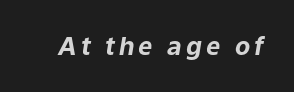
Q: Is the text bold? A: Yes.
Q: Is the text italic (slanted)? A: Yes, it leans right by about 9 degrees.
Q: Is the text underlined? A: No.
